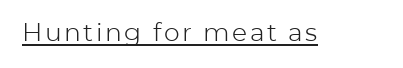
Q: Is the text bold? A: No.
Q: Is the text italic (slanted)? A: No, it is upright.
Q: Is the text underlined? A: Yes.
